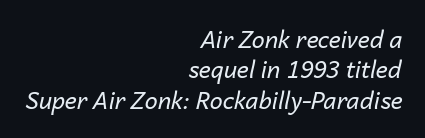
{"italic": "yes", "lean": "right", "slant_degrees": 14, "bold": "no", "underline": "no", "align": "right", "line_spacing": "normal", "line_spacing_ratio": 1.32, "letter_spacing": "normal", "letter_spacing_em": 0.0, "glyph_px": 23}
